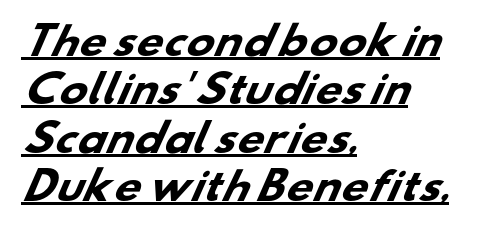
The image shows 37 px heavy, wide sans-serif type; set left-aligned, normal line spacing (1.31x), normal letter spacing, underlined; low stroke contrast and a small x-height.
